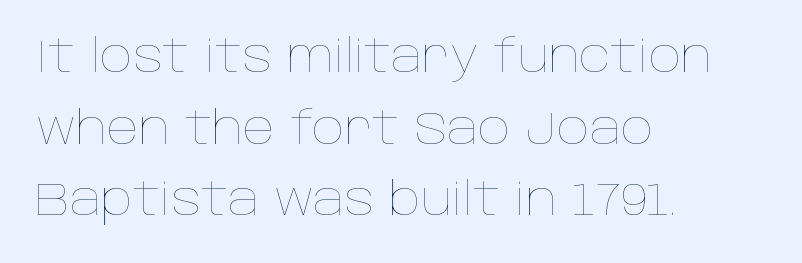
The image shows 45 px thin type, upright; set left-aligned, normal line spacing (1.59x), normal letter spacing, not underlined; low stroke contrast and a large x-height.
